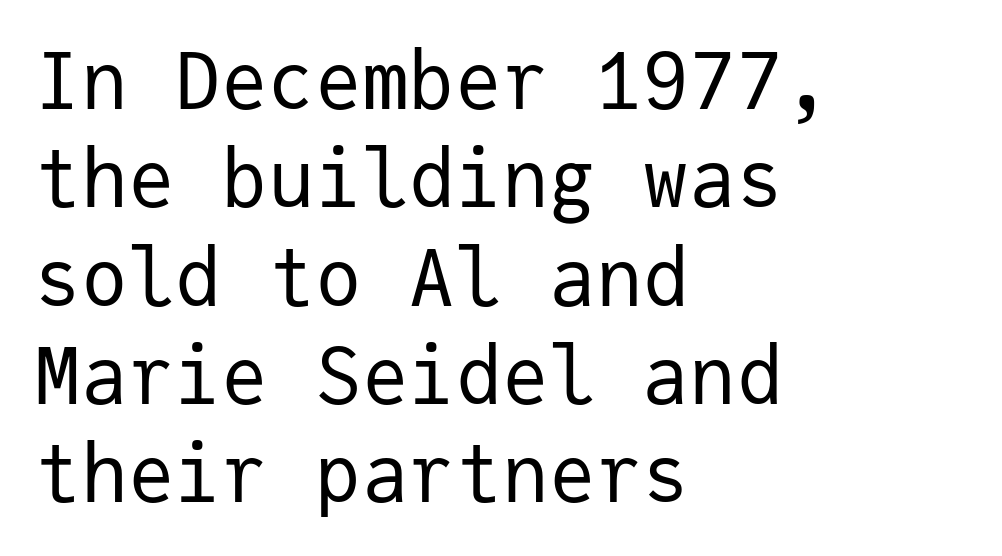
Q: Is the text bold? A: No.
Q: Is the text italic (slanted)? A: No, it is upright.
Q: Is the typeface a serif or a sans-serif typeface? A: Sans-serif.
Q: Is the text underlined? A: No.
Q: How is the paragraph aligned? A: Left-aligned.
Q: Is the spacing between letters normal or unusually wide? A: Normal.
Q: Is the spacing between lines tight, normal or loose? A: Normal.
Q: Width (condensed, normal, or wide)? A: Normal.
Q: Stroke contrast? A: Low.
Q: x-height? A: Medium.
Q: Monospaced? A: Yes.
